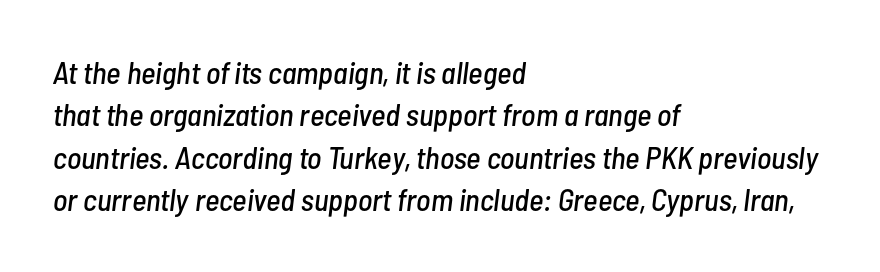
Honestly, there is no underline to notice here at all. This sample keeps an unexceptional amount of space between lines. The lines are quadded left. Italic: yes, the glyphs are oblique. The letters sit at their default tracking, neither squeezed nor spread.
